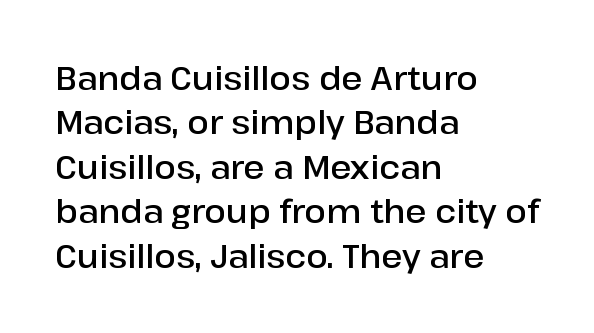
{"serif": "no", "italic": "no", "bold": "semi", "weight": "semibold", "width": "normal", "stroke_contrast": "low", "x_height": "medium", "monospaced": "no", "underline": "no", "align": "left", "line_spacing": "normal", "line_spacing_ratio": 1.39, "letter_spacing": "normal", "letter_spacing_em": 0.0, "glyph_px": 32}
